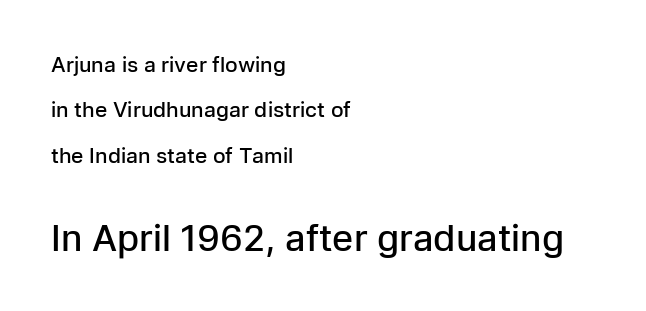
Q: Is the text bold? A: Semi-bold.
Q: Is the text italic (slanted)? A: No, it is upright.
Q: Is the typeface a serif or a sans-serif typeface? A: Sans-serif.
Q: Is the text underlined? A: No.
Q: How is the paragraph aligned? A: Left-aligned.
Q: Is the spacing between letters normal or unusually wide? A: Normal.
Q: Is the spacing between lines tight, normal or loose? A: Loose.
Q: Which block of text is set in a larger size, the first (top) or the second (bottom)? A: The second (bottom) one.
Q: Width (condensed, normal, or wide)? A: Normal.
Q: Stroke contrast? A: Low.
Q: x-height? A: Medium.
Q: Monospaced? A: No.
